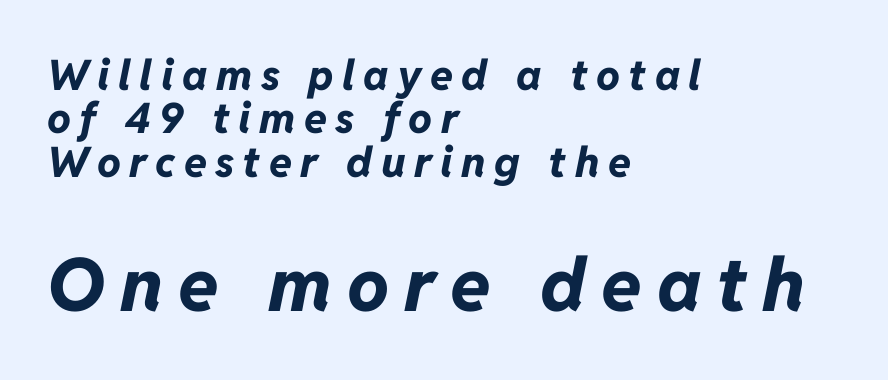
Q: Is the text bold? A: Yes.
Q: Is the text italic (slanted)? A: Yes, it leans right by about 11 degrees.
Q: Is the text underlined? A: No.
Q: How is the paragraph aligned? A: Left-aligned.
Q: Is the spacing between letters normal or unusually wide? A: Unusually wide.
Q: Is the spacing between lines tight, normal or loose? A: Tight.
Q: Which block of text is set in a larger size, the first (top) or the second (bottom)? A: The second (bottom) one.
Q: Width (condensed, normal, or wide)? A: Normal.
Q: Stroke contrast? A: Low.
Q: x-height? A: Medium.
Q: Monospaced? A: No.
